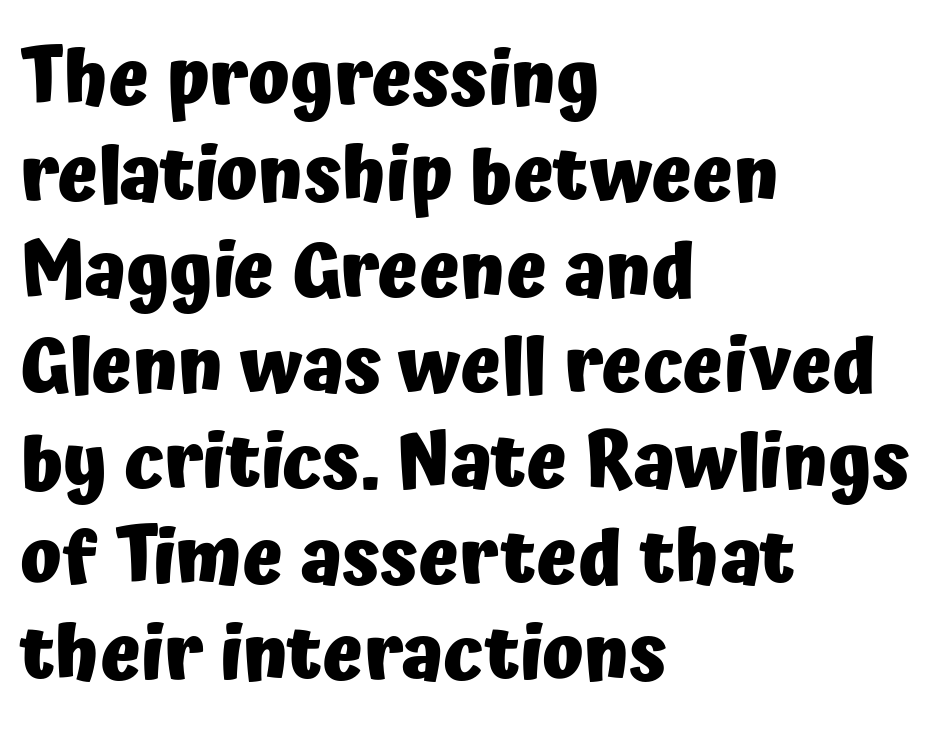
Q: Is the text bold? A: Yes.
Q: Is the text italic (slanted)? A: No, it is upright.
Q: Is the typeface a serif or a sans-serif typeface? A: Sans-serif.
Q: Is the text underlined? A: No.
Q: How is the paragraph aligned? A: Left-aligned.
Q: Is the spacing between letters normal or unusually wide? A: Normal.
Q: Is the spacing between lines tight, normal or loose? A: Normal.
Q: Width (condensed, normal, or wide)? A: Normal.
Q: Stroke contrast? A: Low.
Q: x-height? A: Medium.
Q: Monospaced? A: No.
